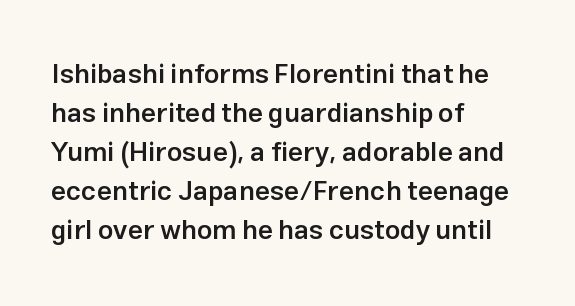
The image shows 27 px text type, upright; set left-aligned, normal line spacing (1.44x), normal letter spacing, not underlined.
